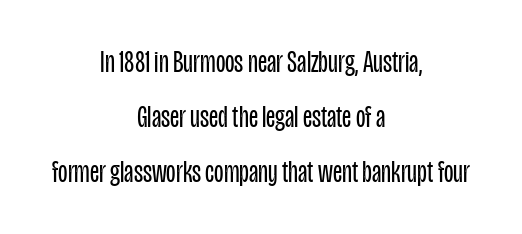
It's the straight-up-and-down kind of type. Letters have the restrained weight of plain body copy at most. This sample has the flowing, uneven cadence of proportional lettering. No word sits above an underline. You can tell from the bare stems that sans-serif type was used.
